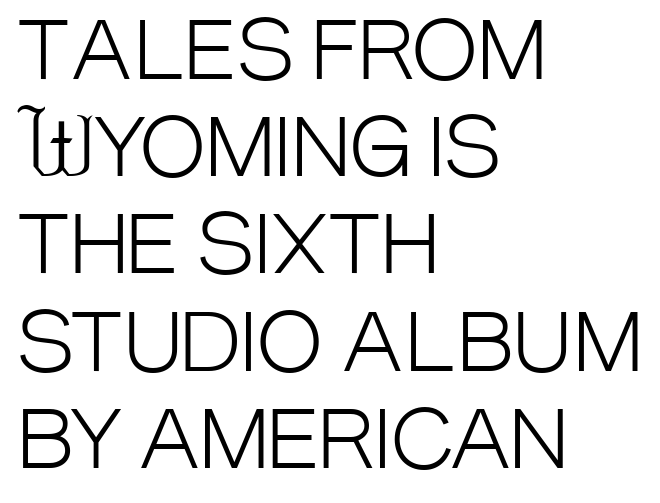
The image shows 79 px light, condensed sans-serif type, upright; set left-aligned, line spacing 1.23x, normal letter spacing, not underlined; low stroke contrast and a large x-height.
